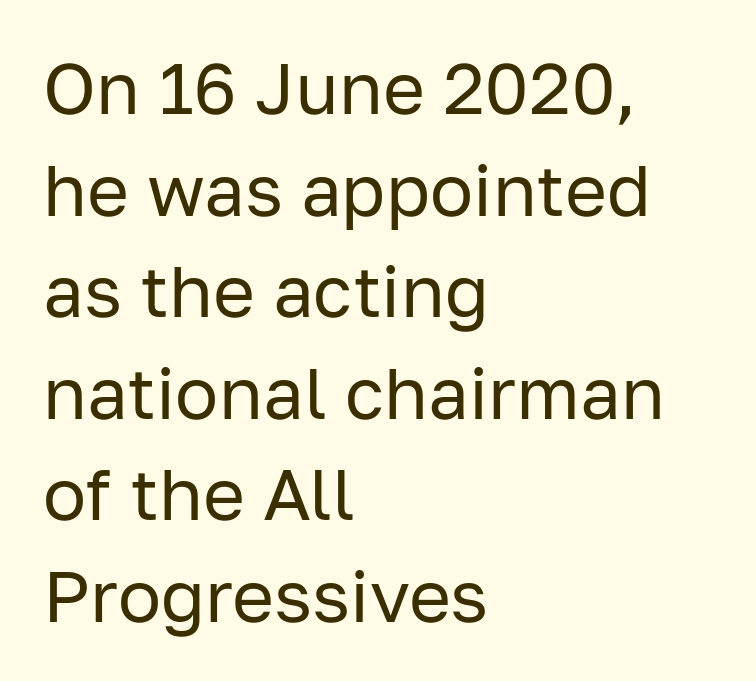
Q: Is the text bold? A: No.
Q: Is the text italic (slanted)? A: No, it is upright.
Q: Is the typeface a serif or a sans-serif typeface? A: Sans-serif.
Q: Is the text underlined? A: No.
Q: How is the paragraph aligned? A: Left-aligned.
Q: Is the spacing between letters normal or unusually wide? A: Normal.
Q: Is the spacing between lines tight, normal or loose? A: Normal.
Q: Width (condensed, normal, or wide)? A: Normal.
Q: Stroke contrast? A: Low.
Q: x-height? A: Medium.
Q: Monospaced? A: No.
